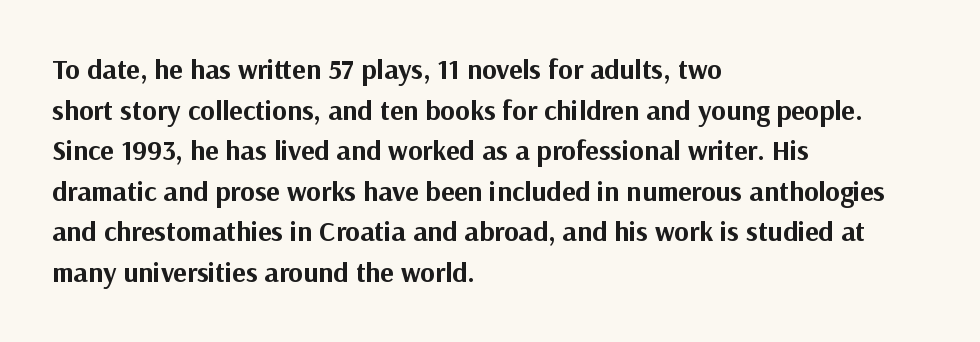
The image shows 28 px bold sans-serif type, upright; set left-aligned, normal line spacing (1.45x), normal letter spacing, not underlined; medium stroke contrast and a medium x-height.
